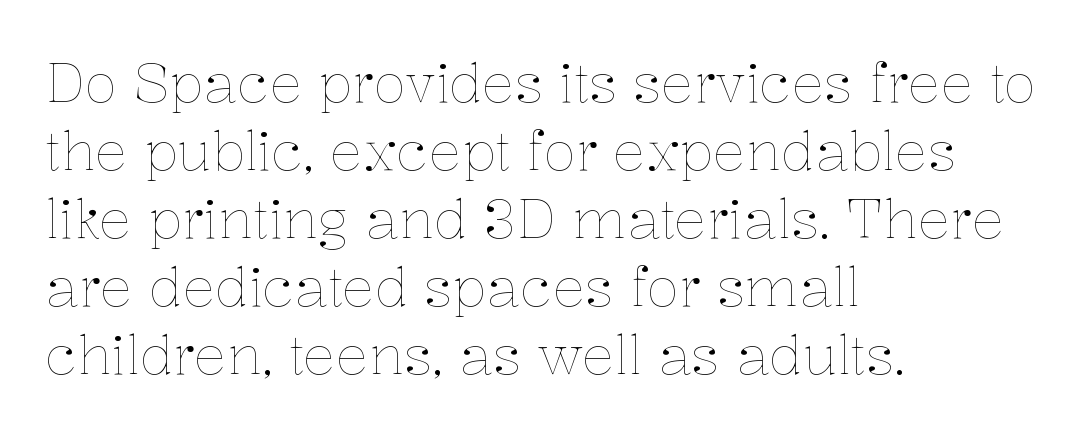
Q: Is the text bold? A: No.
Q: Is the text italic (slanted)? A: No, it is upright.
Q: Is the text underlined? A: No.
Q: How is the paragraph aligned? A: Left-aligned.
Q: Is the spacing between letters normal or unusually wide? A: Normal.
Q: Is the spacing between lines tight, normal or loose? A: Normal.
Q: Width (condensed, normal, or wide)? A: Normal.
Q: Stroke contrast? A: Low.
Q: x-height? A: Medium.
Q: Monospaced? A: No.
